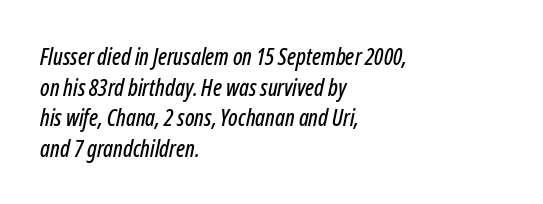
The image shows 23 px text type, italic (leaning right); set left-aligned, normal line spacing (1.33x), normal letter spacing, not underlined.
